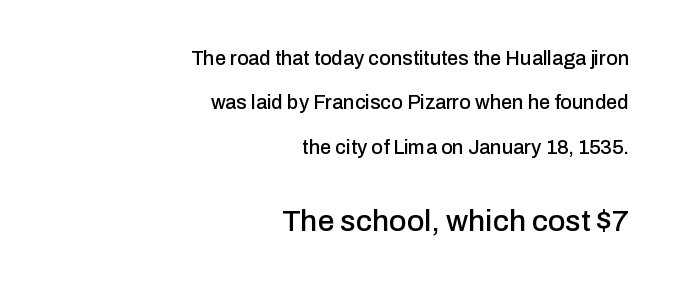
Q: Is the text italic (slanted)? A: No, it is upright.
Q: Is the typeface a serif or a sans-serif typeface? A: Sans-serif.
Q: Is the text underlined? A: No.
Q: How is the paragraph aligned? A: Right-aligned.
Q: Is the spacing between letters normal or unusually wide? A: Normal.
Q: Is the spacing between lines tight, normal or loose? A: Loose.
Q: Which block of text is set in a larger size, the first (top) or the second (bottom)? A: The second (bottom) one.
Q: Width (condensed, normal, or wide)? A: Normal.
Q: Stroke contrast? A: Low.
Q: x-height? A: Medium.
Q: Monospaced? A: No.
